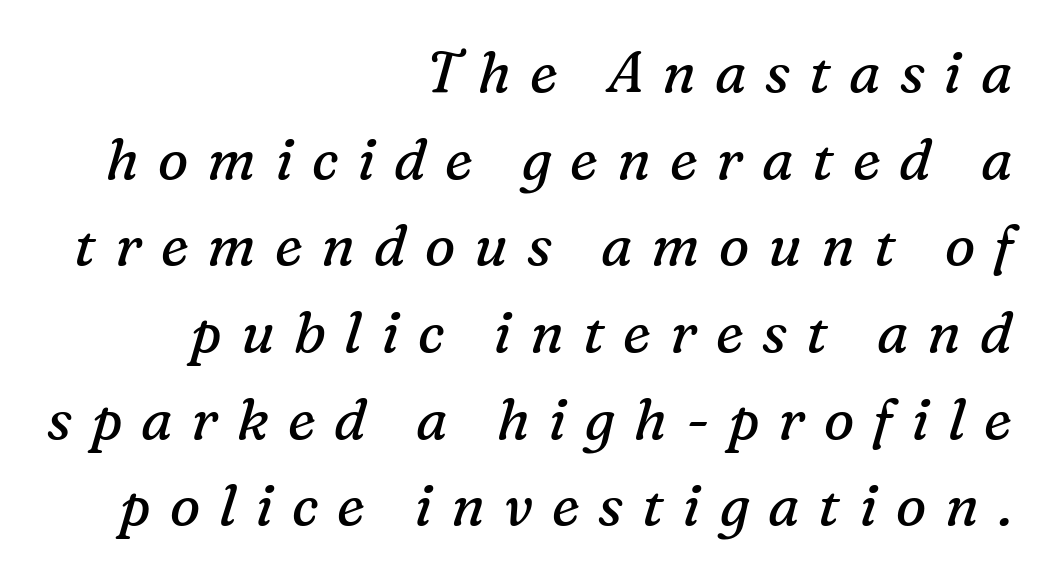
{"serif": "yes", "italic": "yes", "lean": "right", "slant_degrees": 16, "bold": "no", "weight": "regular", "width": "normal", "stroke_contrast": "medium", "x_height": "medium", "monospaced": "no", "underline": "no", "align": "right", "line_spacing": "normal", "line_spacing_ratio": 1.52, "letter_spacing": "wide", "letter_spacing_em": 0.33, "glyph_px": 57}
